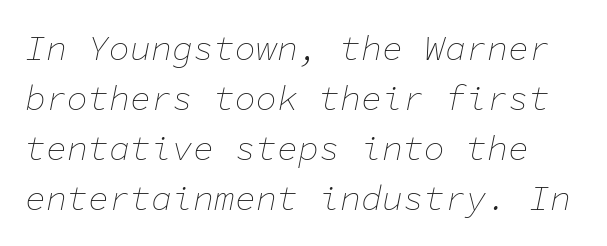
Q: Is the text bold? A: No.
Q: Is the text italic (slanted)? A: Yes, it leans right by about 11 degrees.
Q: Is the text underlined? A: No.
Q: Is the spacing between letters normal or unusually wide? A: Normal.
Q: Is the spacing between lines tight, normal or loose? A: Normal.
Q: Width (condensed, normal, or wide)? A: Normal.
Q: Stroke contrast? A: Low.
Q: x-height? A: Medium.
Q: Monospaced? A: Yes.
